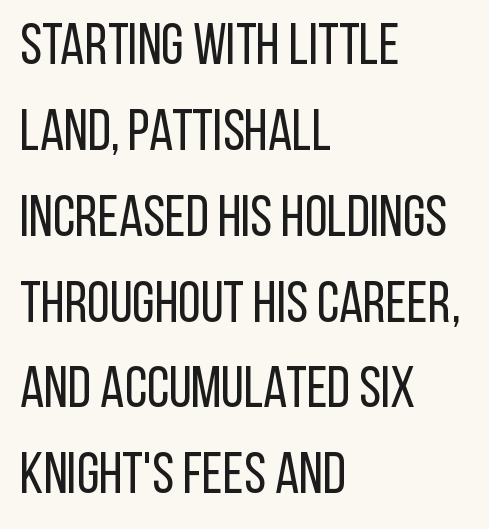
The image shows 58 px regular-weight, condensed sans-serif type, upright; set left-aligned, normal line spacing (1.48x), normal letter spacing, not underlined; low stroke contrast and a large x-height.
